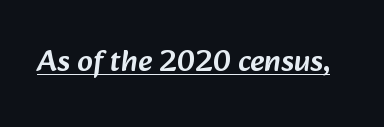
{"serif": "no", "width": "normal", "stroke_contrast": "low", "x_height": "medium", "monospaced": "no", "underline": "yes", "letter_spacing": "normal", "letter_spacing_em": 0.0, "glyph_px": 31}
